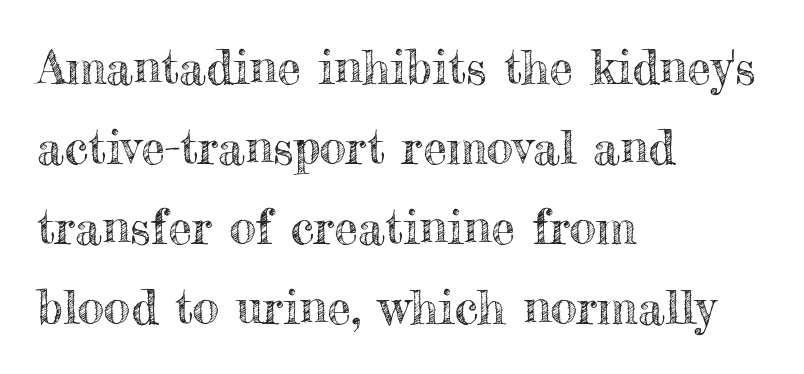
{"italic": "no", "width": "normal", "x_height": "small", "monospaced": "no", "underline": "no", "align": "left", "line_spacing": "normal", "line_spacing_ratio": 1.67, "letter_spacing": "normal", "letter_spacing_em": 0.0, "glyph_px": 48}
